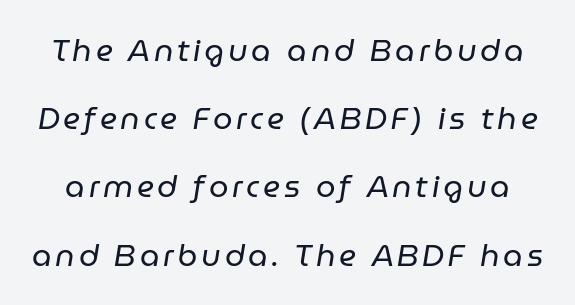
{"italic": "yes", "lean": "right", "slant_degrees": 9, "bold": "no", "weight": "regular", "width": "normal", "stroke_contrast": "low", "x_height": "medium", "monospaced": "no", "underline": "no", "line_spacing": "loose", "line_spacing_ratio": 2.2, "glyph_px": 31}
